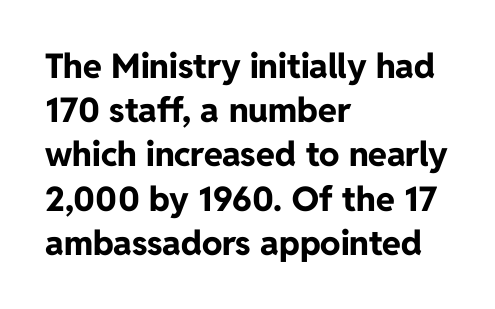
{"serif": "no", "italic": "no", "bold": "yes", "weight": "bold", "width": "normal", "stroke_contrast": "low", "x_height": "medium", "monospaced": "no", "underline": "no", "align": "left", "line_spacing": "normal", "line_spacing_ratio": 1.3, "letter_spacing": "normal", "letter_spacing_em": 0.0, "glyph_px": 34}
